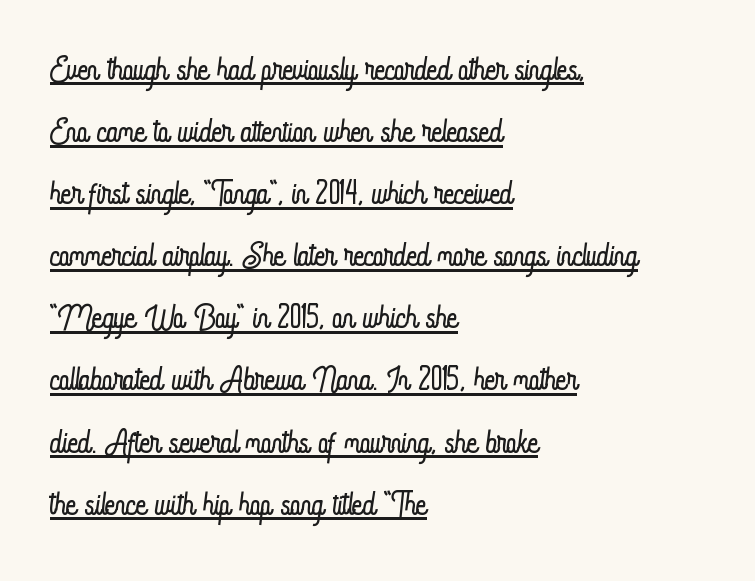
{"bold": "no", "weight": "light", "width": "condensed", "stroke_contrast": "low", "x_height": "small", "monospaced": "no", "underline": "yes", "align": "left", "line_spacing": "normal", "line_spacing_ratio": 1.38, "letter_spacing": "normal", "letter_spacing_em": 0.0, "glyph_px": 45}
